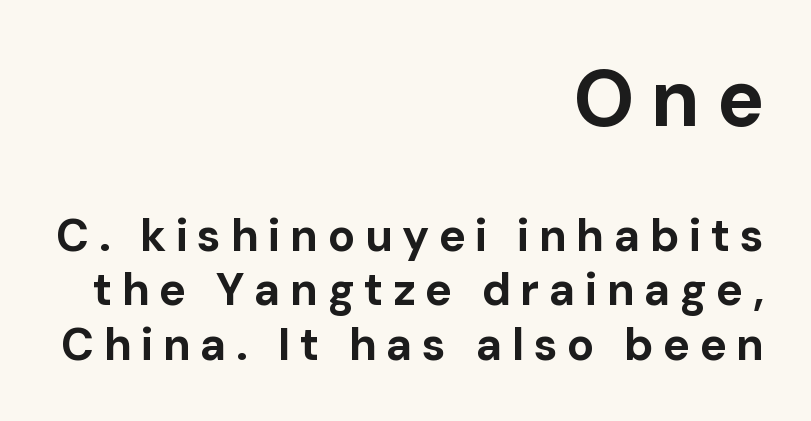
{"serif": "no", "italic": "no", "bold": "yes", "weight": "bold", "width": "normal", "stroke_contrast": "low", "x_height": "medium", "monospaced": "no", "underline": "no", "align": "right", "line_spacing_ratio": 1.21, "letter_spacing": "wide", "letter_spacing_em": 0.21, "larger_block": "first", "size_ratio": 1.76, "glyph_px": 79}
